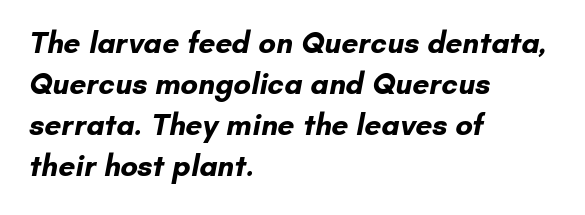
Underlining? Definitely not there. The space between consecutive lines is moderate. Reading down the block, your eye returns to a fixed left position each line. What weight is shown? A full bold with thick strokes.
